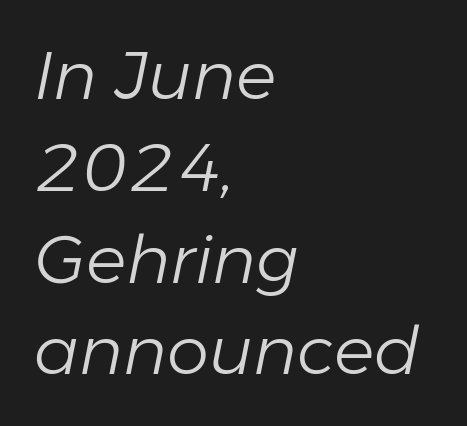
{"italic": "yes", "lean": "right", "slant_degrees": 11, "bold": "no", "weight": "light", "width": "normal", "stroke_contrast": "low", "x_height": "medium", "monospaced": "no", "underline": "no", "align": "left", "line_spacing": "normal", "line_spacing_ratio": 1.37, "letter_spacing": "normal", "letter_spacing_em": 0.0, "glyph_px": 67}
